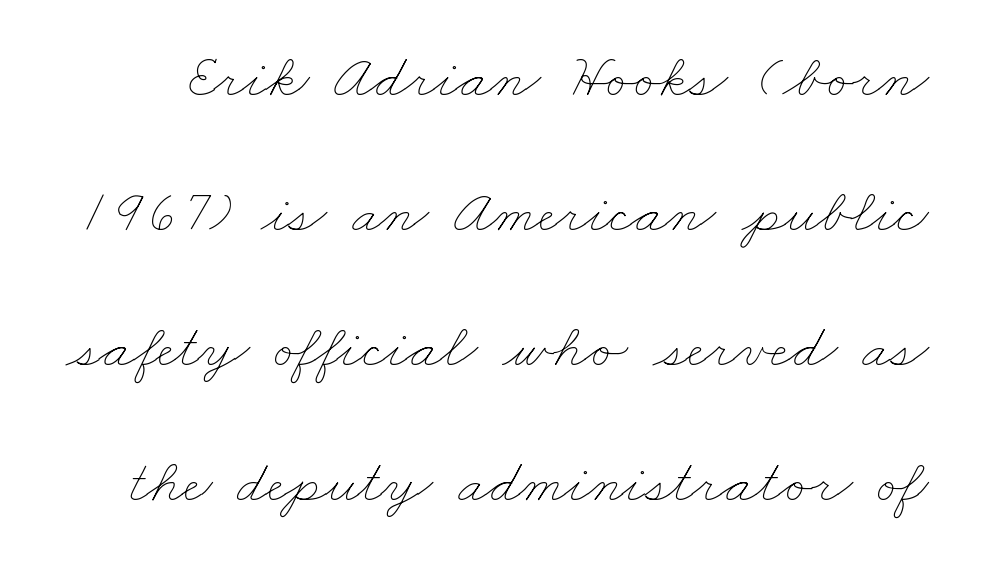
{"bold": "no", "weight": "thin", "width": "wide", "stroke_contrast": "low", "x_height": "small", "monospaced": "no", "underline": "no", "line_spacing": "loose", "line_spacing_ratio": 2.18, "letter_spacing": "normal", "letter_spacing_em": 0.0, "glyph_px": 62}
